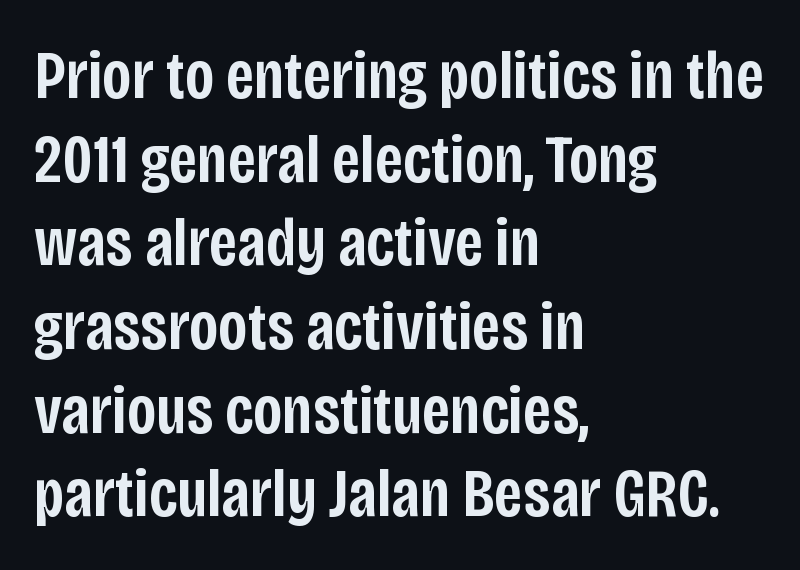
{"serif": "no", "italic": "no", "bold": "semi", "weight": "semibold", "width": "condensed", "stroke_contrast": "low", "x_height": "large", "monospaced": "no", "underline": "no", "align": "left", "line_spacing_ratio": 1.23, "letter_spacing": "normal", "letter_spacing_em": 0.0, "glyph_px": 68}
